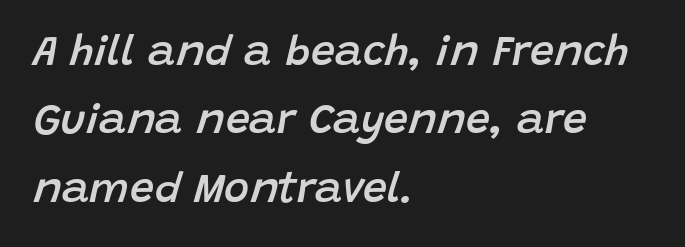
Q: Is the text bold? A: Semi-bold.
Q: Is the text italic (slanted)? A: Yes, it leans right by about 15 degrees.
Q: Is the text underlined? A: No.
Q: How is the paragraph aligned? A: Left-aligned.
Q: Is the spacing between letters normal or unusually wide? A: Normal.
Q: Is the spacing between lines tight, normal or loose? A: Normal.
Q: Width (condensed, normal, or wide)? A: Normal.
Q: Stroke contrast? A: Low.
Q: x-height? A: Large.
Q: Monospaced? A: No.
